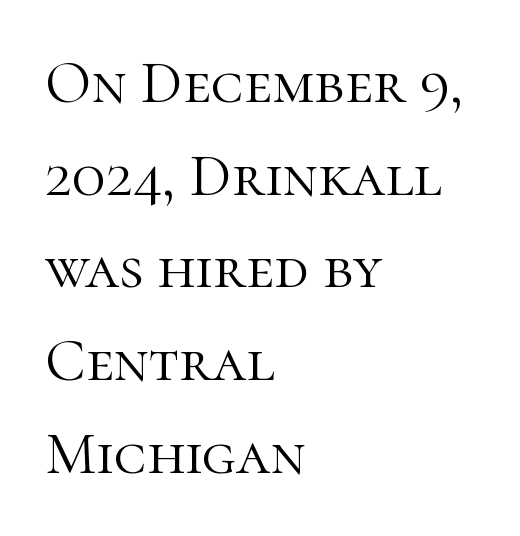
Q: Is the text bold? A: No.
Q: Is the text italic (slanted)? A: No, it is upright.
Q: Is the typeface a serif or a sans-serif typeface? A: Serif.
Q: Is the text underlined? A: No.
Q: How is the paragraph aligned? A: Left-aligned.
Q: Is the spacing between letters normal or unusually wide? A: Normal.
Q: Is the spacing between lines tight, normal or loose? A: Normal.
Q: Width (condensed, normal, or wide)? A: Normal.
Q: Stroke contrast? A: High.
Q: x-height? A: Medium.
Q: Monospaced? A: No.
